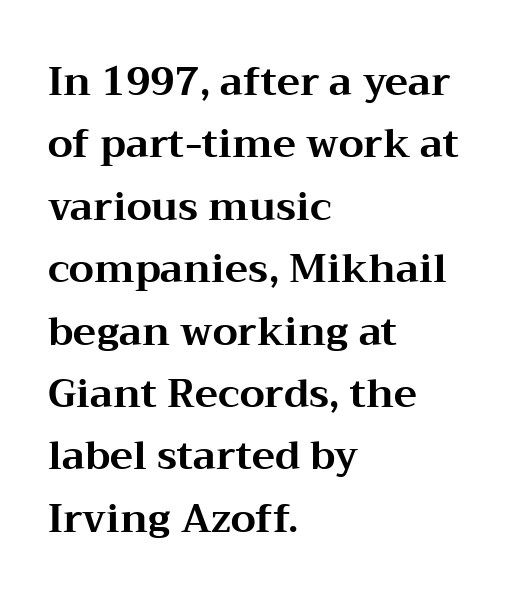
These lines were composed using upright roman letters. In terms of letterform style, serifs are clearly present. Vertically, the passage feels balanced, rows spaced as you'd expect. The passage shown is typed in a proportional face where columns would drift.
